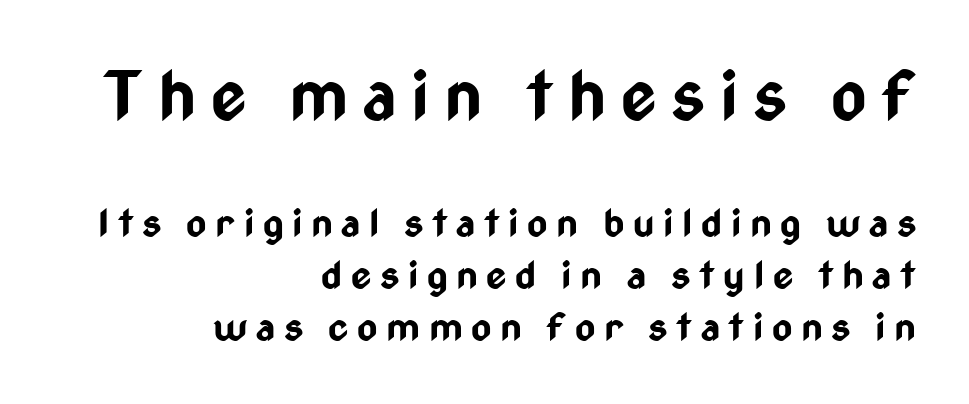
{"serif": "no", "italic": "no", "bold": "yes", "weight": "bold", "width": "condensed", "stroke_contrast": "low", "x_height": "medium", "monospaced": "no", "underline": "no", "align": "right", "line_spacing": "normal", "line_spacing_ratio": 1.33, "letter_spacing": "wide", "letter_spacing_em": 0.22, "larger_block": "first", "size_ratio": 1.74, "glyph_px": 68}
